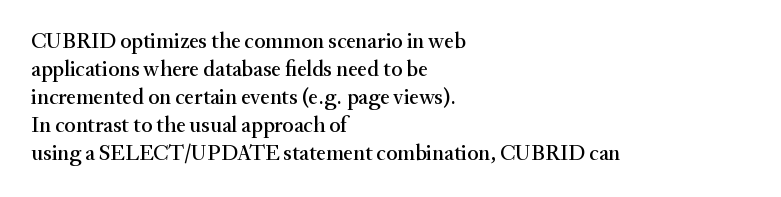
{"italic": "no", "underline": "no", "align": "left", "line_spacing": "normal", "line_spacing_ratio": 1.27, "letter_spacing": "normal", "letter_spacing_em": 0.0, "glyph_px": 22}
